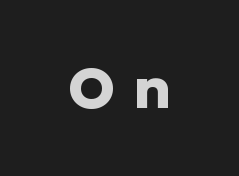
{"serif": "no", "italic": "no", "bold": "yes", "weight": "heavy", "width": "normal", "stroke_contrast": "low", "x_height": "medium", "monospaced": "no", "underline": "no", "letter_spacing": "wide", "letter_spacing_em": 0.31, "glyph_px": 57}
